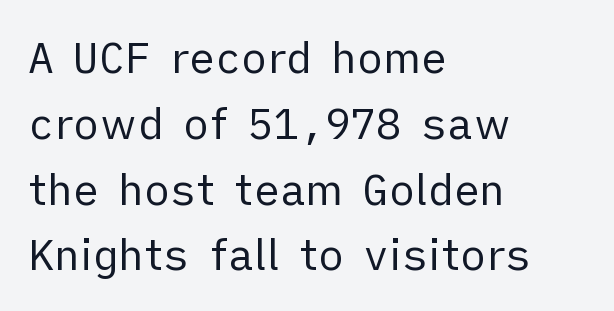
Classification — sans serif. Proportional: the letters do not fall into vertical columns. How would I describe the line gaps? Plain and ordinary. The face used here is rendered with its standard letterfit.
